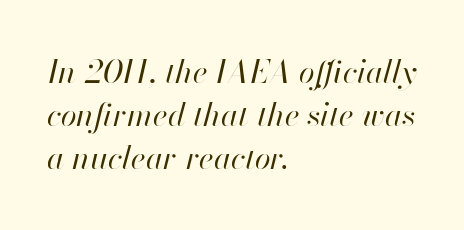
{"italic": "yes", "lean": "right", "slant_degrees": 13, "bold": "no", "weight": "regular", "width": "normal", "stroke_contrast": "high", "x_height": "small", "monospaced": "no", "underline": "no", "align": "left", "line_spacing": "normal", "line_spacing_ratio": 1.35, "letter_spacing": "normal", "letter_spacing_em": 0.0, "glyph_px": 32}
